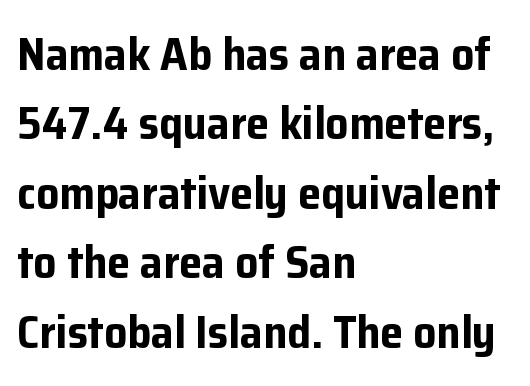
{"serif": "no", "italic": "no", "bold": "yes", "weight": "bold", "width": "normal", "stroke_contrast": "low", "x_height": "medium", "monospaced": "no", "underline": "no", "align": "left", "line_spacing": "normal", "line_spacing_ratio": 1.51, "letter_spacing": "normal", "letter_spacing_em": 0.0, "glyph_px": 46}
